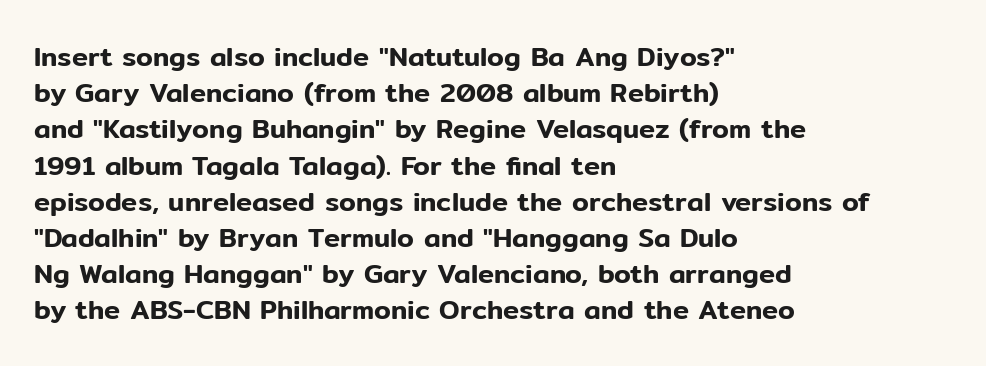
A normal amount of white space separates one row of letters from the next. Rendered with straight, roman letterforms. Rule under the text: the space is simply empty. Glyph-to-glyph distance matches everyday printed text. Horizontal alignment here is leftward, the default for most running prose.
